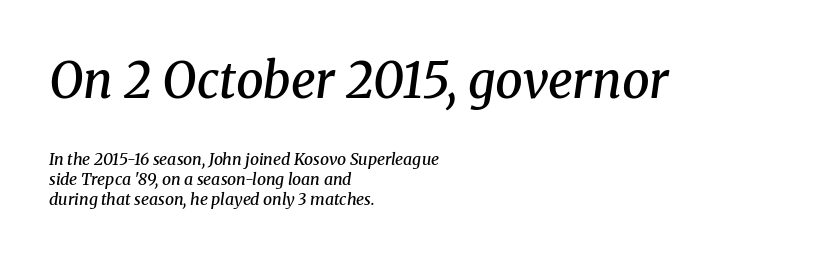
Casual observation: everything's shoved over to the left. The passage shown is not underscored anywhere. The block sitting higher on the canvas is the one with enlarged characters. Here the designer chose a conventional face with non-uniform glyph widths. Would a proofreader flag this as italicized? Yes.
